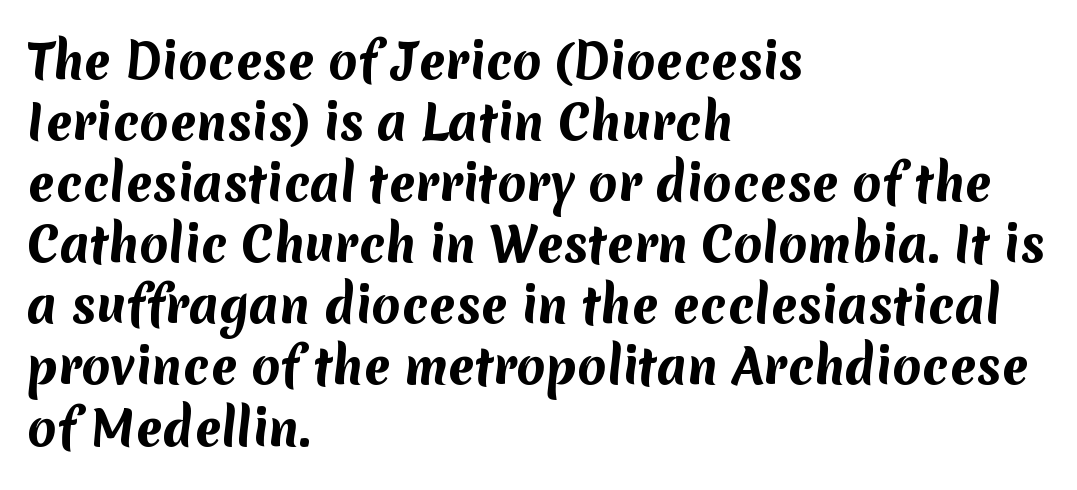
Q: Is the text bold? A: Yes.
Q: Is the typeface a serif or a sans-serif typeface? A: Sans-serif.
Q: Is the text underlined? A: No.
Q: How is the paragraph aligned? A: Left-aligned.
Q: Is the spacing between letters normal or unusually wide? A: Normal.
Q: Is the spacing between lines tight, normal or loose? A: Normal.
Q: Width (condensed, normal, or wide)? A: Normal.
Q: Stroke contrast? A: Medium.
Q: x-height? A: Medium.
Q: Monospaced? A: No.
